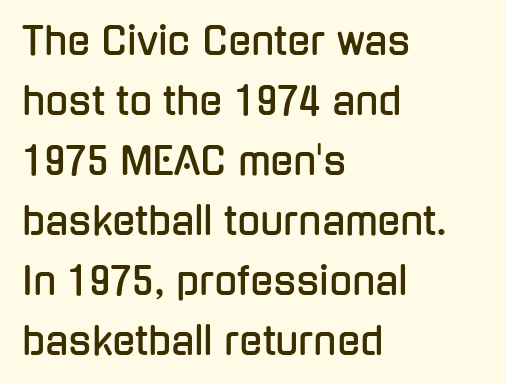
The image shows 38 px condensed sans-serif type, upright; set left-aligned, normal line spacing (1.58x), normal letter spacing, not underlined; low stroke contrast and a medium x-height.
